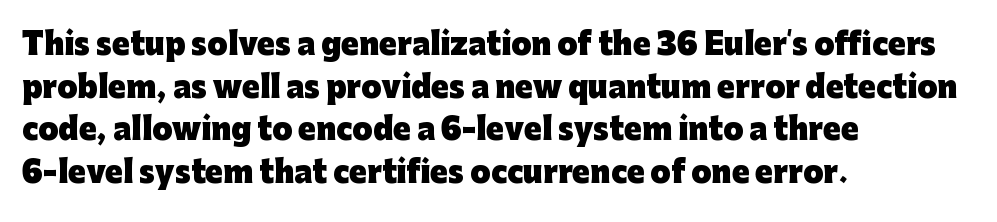
Observe the ordinary spacing: letters are neighbours, not strangers. Plenty of ink on the page — the face is bold. This sample uses an upright cut, with every glyph sitting square on the baseline. In terms of leading, this rendering sits right in the middle. The space beneath each line is pristine and unruled. Alignment: flush left.
